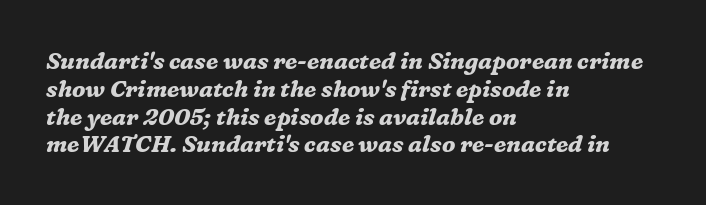
{"italic": "yes", "lean": "right", "slant_degrees": 16, "bold": "yes", "underline": "no", "align": "left", "line_spacing_ratio": 1.21, "letter_spacing": "normal", "letter_spacing_em": 0.0, "glyph_px": 23}
